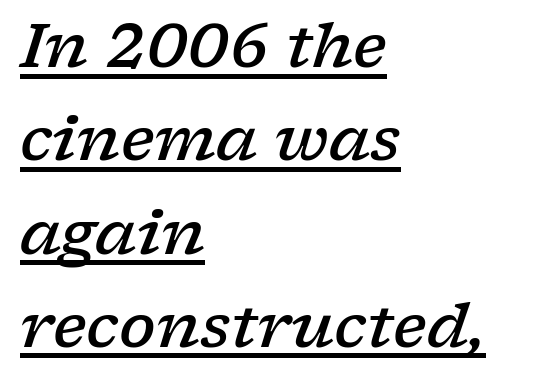
The image shows 61 px semibold, wide serif type, italic (leaning right); set left-aligned, normal line spacing (1.53x), normal letter spacing, underlined; low stroke contrast and a medium x-height.
